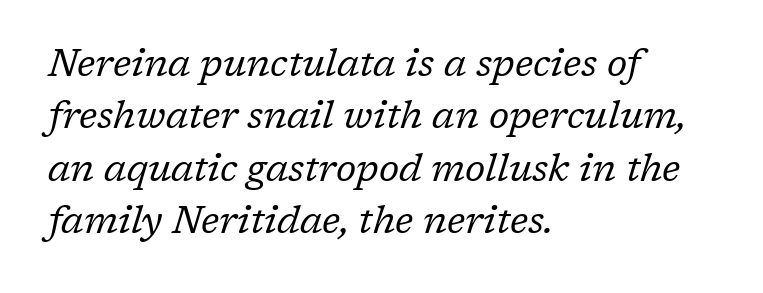
Characters are canted at an angle relative to the baseline's perpendicular. Teacher's note: observe the even left margin — that is flush-left alignment. Check under the words: just untouched page. The face used here is proportionally spaced, like ordinary book or web type.
